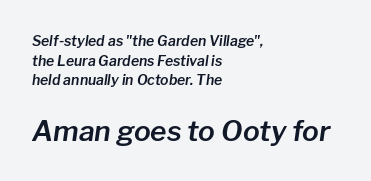
Q: Is the text italic (slanted)? A: Yes, it leans right by about 8 degrees.
Q: Is the text underlined? A: No.
Q: How is the paragraph aligned? A: Left-aligned.
Q: Is the spacing between letters normal or unusually wide? A: Normal.
Q: Is the spacing between lines tight, normal or loose? A: Normal.
Q: Which block of text is set in a larger size, the first (top) or the second (bottom)? A: The second (bottom) one.
Q: Width (condensed, normal, or wide)? A: Normal.
Q: Stroke contrast? A: Low.
Q: x-height? A: Medium.
Q: Monospaced? A: No.
